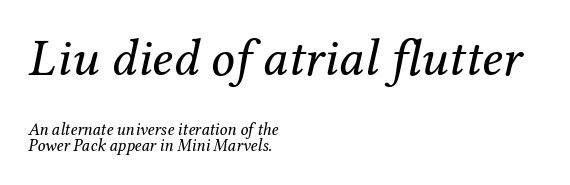
{"serif": "yes", "italic": "yes", "lean": "right", "slant_degrees": 12, "bold": "no", "weight": "regular", "width": "normal", "stroke_contrast": "medium", "x_height": "medium", "monospaced": "no", "underline": "no", "align": "left", "line_spacing": "tight", "line_spacing_ratio": 0.95, "letter_spacing": "normal", "letter_spacing_em": 0.0, "larger_block": "first", "size_ratio": 3.06, "glyph_px": 52}
